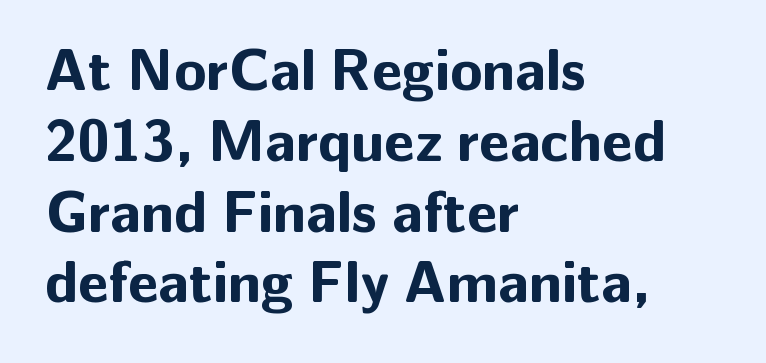
{"serif": "no", "italic": "no", "bold": "yes", "weight": "bold", "width": "normal", "stroke_contrast": "low", "x_height": "medium", "monospaced": "no", "underline": "no", "align": "left", "line_spacing_ratio": 1.2, "letter_spacing": "normal", "letter_spacing_em": 0.0, "glyph_px": 59}
